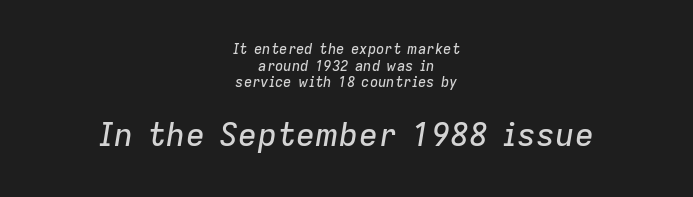
Q: Is the text italic (slanted)? A: Yes, it leans right by about 9 degrees.
Q: Is the text underlined? A: No.
Q: How is the paragraph aligned? A: Centered.
Q: Is the spacing between letters normal or unusually wide? A: Normal.
Q: Which block of text is set in a larger size, the first (top) or the second (bottom)? A: The second (bottom) one.
Q: Width (condensed, normal, or wide)? A: Normal.
Q: Stroke contrast? A: Low.
Q: x-height? A: Medium.
Q: Monospaced? A: No.
